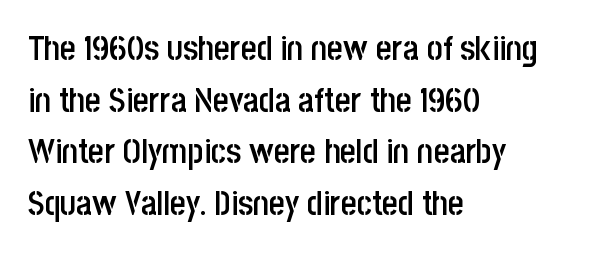
{"serif": "no", "italic": "no", "bold": "semi", "weight": "semibold", "width": "condensed", "stroke_contrast": "low", "x_height": "large", "monospaced": "no", "underline": "no", "align": "left", "line_spacing": "normal", "line_spacing_ratio": 1.52, "letter_spacing": "normal", "letter_spacing_em": 0.0, "glyph_px": 34}
